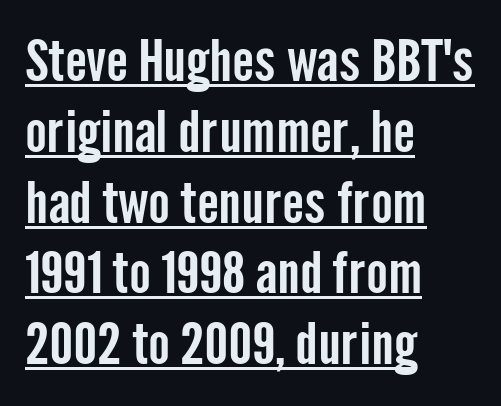
The image shows 58 px condensed sans-serif type, upright; set left-aligned, line spacing 1.22x, normal letter spacing, underlined; low stroke contrast and a medium x-height.
